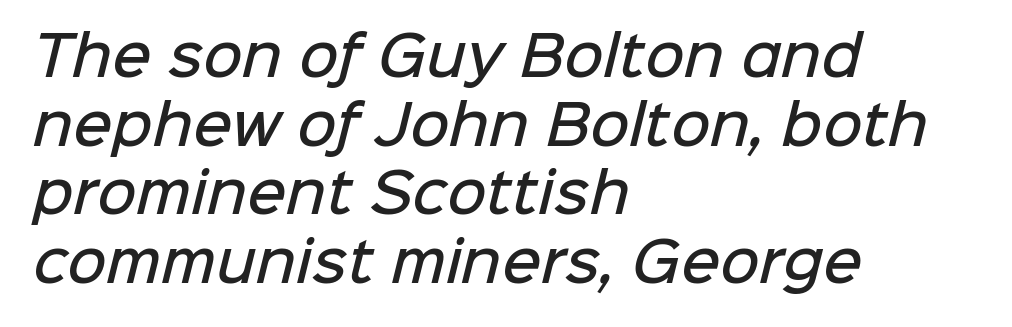
The image shows 54 px semibold sans-serif type; set left-aligned, normal line spacing (1.27x), normal letter spacing, not underlined; low stroke contrast and a medium x-height.
